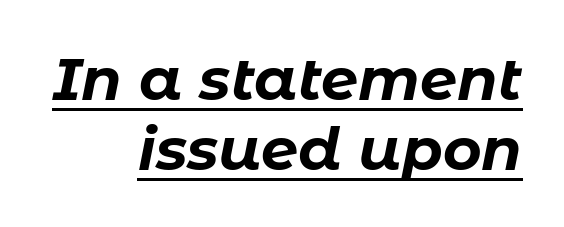
The image shows 59 px bold type, italic (leaning right); set right-aligned, line spacing 1.18x, normal letter spacing, underlined; low stroke contrast and a medium x-height.
